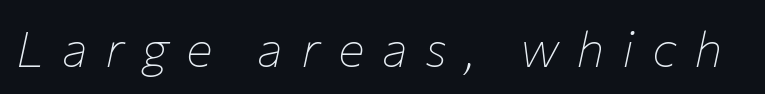
The passage shown is not underscored anywhere. Posture: slanted. Tracking value appears strongly positive — letters spread wide. The letters advance in unequal steps, a hallmark of proportional type. Weight: regular or lighter.
